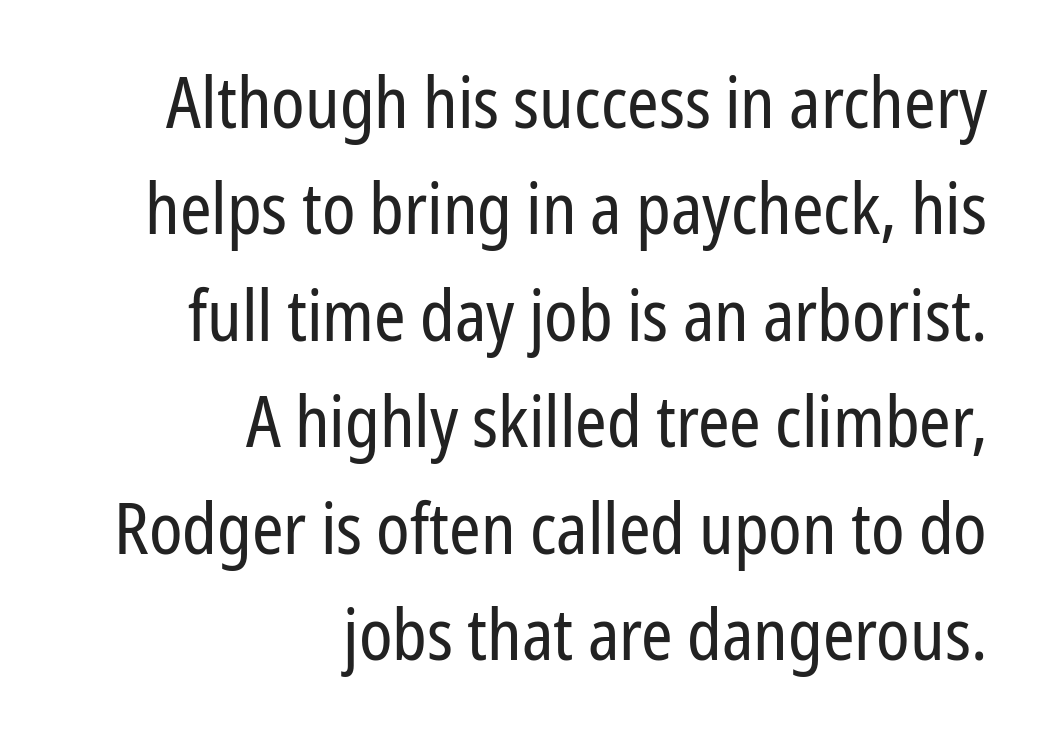
The image shows 71 px regular-weight, condensed sans-serif type, upright; set right-aligned, normal line spacing (1.5x), normal letter spacing, not underlined; low stroke contrast and a medium x-height.
